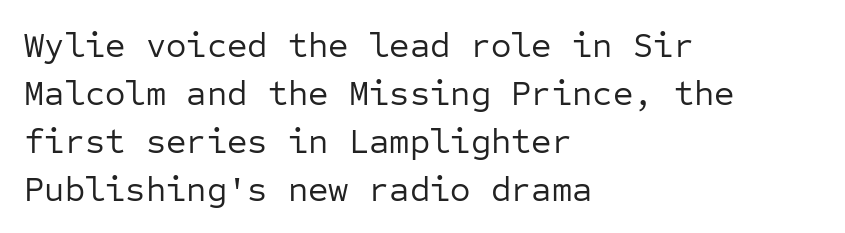
The image shows 35 px regular-weight sans-serif type, upright, monospaced; set left-aligned, normal line spacing (1.37x), normal letter spacing, not underlined; low stroke contrast and a medium x-height.
